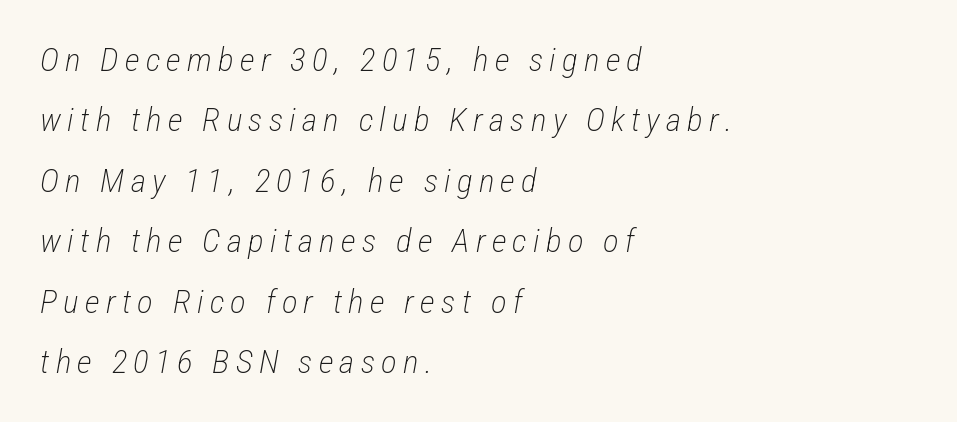
The image shows 33 px light, condensed type, italic (leaning right); set left-aligned, line spacing 1.83x, not underlined; low stroke contrast and a medium x-height.
